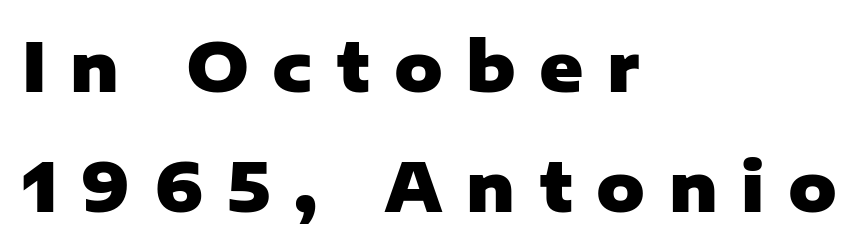
The image shows 67 px heavy sans-serif type, upright; set left-aligned, line spacing 1.79x, unusually wide letter spacing (+0.35 em), not underlined; low stroke contrast and a medium x-height.
